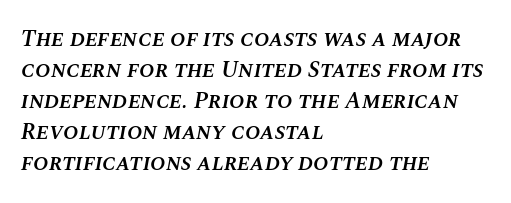
Q: Is the text bold? A: Semi-bold.
Q: Is the text italic (slanted)? A: Yes, it leans right by about 10 degrees.
Q: Is the text underlined? A: No.
Q: How is the paragraph aligned? A: Left-aligned.
Q: Is the spacing between letters normal or unusually wide? A: Normal.
Q: Is the spacing between lines tight, normal or loose? A: Normal.
